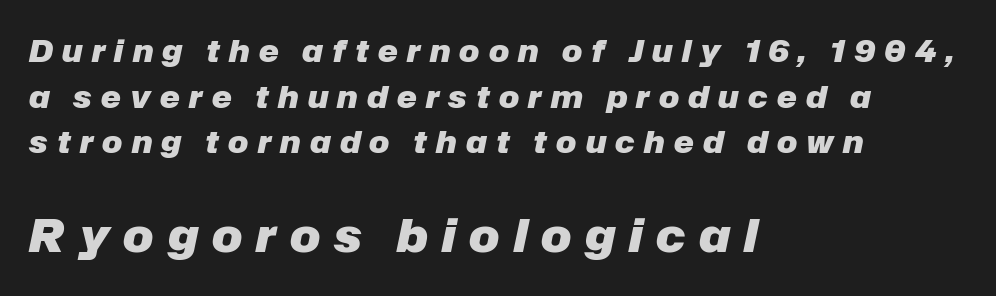
Q: Is the text bold? A: Yes.
Q: Is the text italic (slanted)? A: Yes, it leans right by about 12 degrees.
Q: Is the text underlined? A: No.
Q: How is the paragraph aligned? A: Left-aligned.
Q: Is the spacing between letters normal or unusually wide? A: Unusually wide.
Q: Is the spacing between lines tight, normal or loose? A: Normal.
Q: Which block of text is set in a larger size, the first (top) or the second (bottom)? A: The second (bottom) one.
Q: Width (condensed, normal, or wide)? A: Normal.
Q: Stroke contrast? A: Low.
Q: x-height? A: Medium.
Q: Monospaced? A: No.
